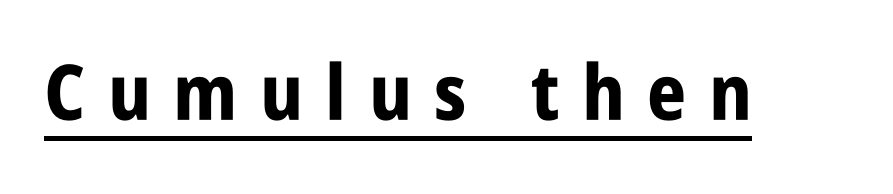
{"serif": "no", "italic": "no", "bold": "yes", "weight": "bold", "width": "condensed", "stroke_contrast": "low", "x_height": "large", "monospaced": "no", "underline": "yes", "letter_spacing": "wide", "letter_spacing_em": 0.29, "glyph_px": 77}
